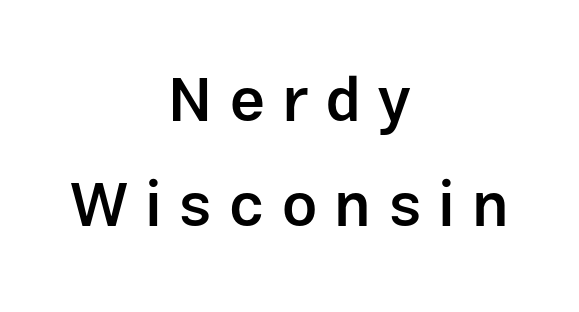
Rows of type keep a routine distance in the vertical direction. Spacing between characters has been opened up far beyond the box default. Looks like regular typesetting: each glyph gets only the width it needs. Rule under the text: the space is simply empty. The paragraph has two soft edges and a firm central axis.
